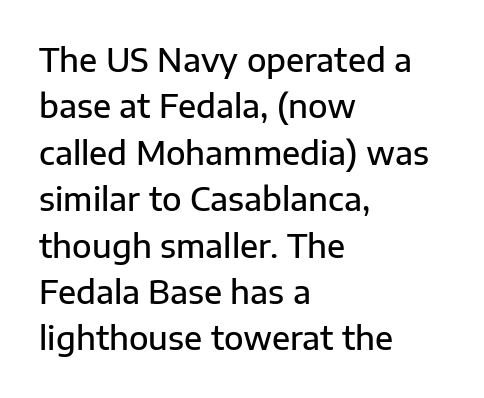
The image shows 32 px semibold sans-serif type, upright; set left-aligned, normal line spacing (1.45x), normal letter spacing, not underlined; low stroke contrast and a medium x-height.
